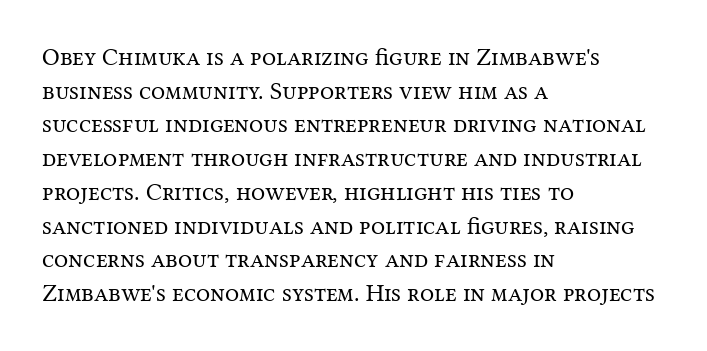
{"italic": "no", "bold": "no", "underline": "no", "align": "left", "line_spacing": "normal", "line_spacing_ratio": 1.35, "letter_spacing": "normal", "letter_spacing_em": 0.0, "glyph_px": 25}
